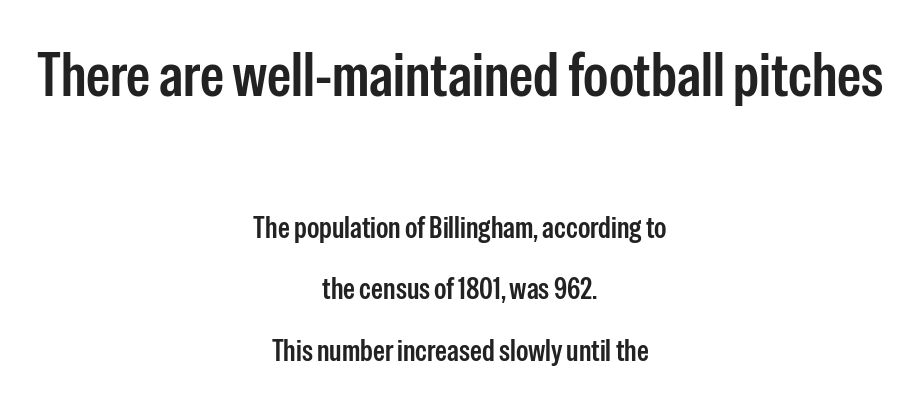
The image shows 61 px semibold, condensed sans-serif type, upright; set centered, loose line spacing (2.04x), normal letter spacing, not underlined; the first (top) block is 2.03x larger; low stroke contrast and a medium x-height.
